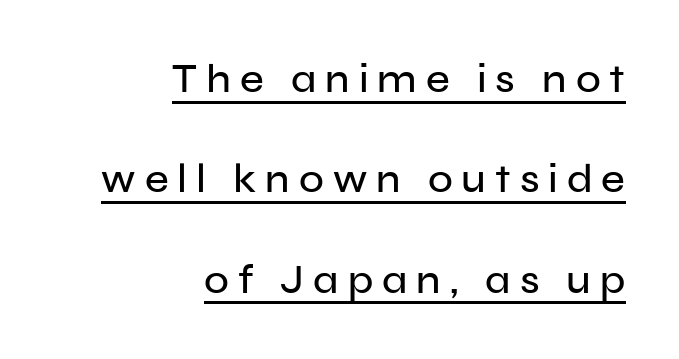
Q: Is the text italic (slanted)? A: No, it is upright.
Q: Is the typeface a serif or a sans-serif typeface? A: Sans-serif.
Q: Is the text underlined? A: Yes.
Q: How is the paragraph aligned? A: Right-aligned.
Q: Is the spacing between letters normal or unusually wide? A: Unusually wide.
Q: Is the spacing between lines tight, normal or loose? A: Loose.
Q: Width (condensed, normal, or wide)? A: Normal.
Q: Stroke contrast? A: Low.
Q: x-height? A: Medium.
Q: Monospaced? A: No.
